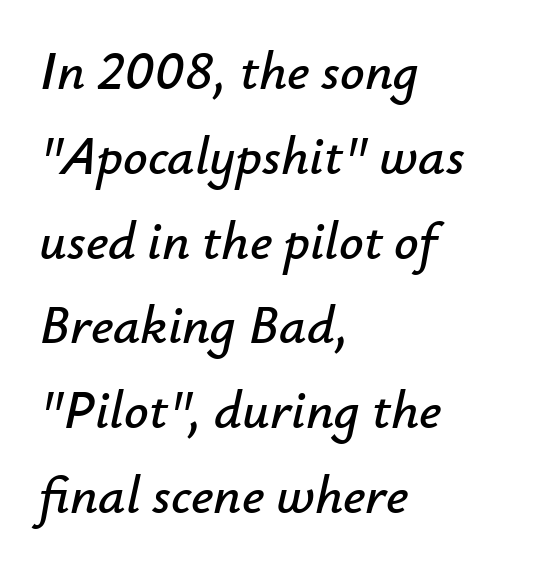
Q: Is the text italic (slanted)? A: Yes, it leans right by about 12 degrees.
Q: Is the text underlined? A: No.
Q: How is the paragraph aligned? A: Left-aligned.
Q: Is the spacing between letters normal or unusually wide? A: Normal.
Q: Is the spacing between lines tight, normal or loose? A: Normal.
Q: Width (condensed, normal, or wide)? A: Normal.
Q: Stroke contrast? A: Low.
Q: x-height? A: Small.
Q: Monospaced? A: No.
